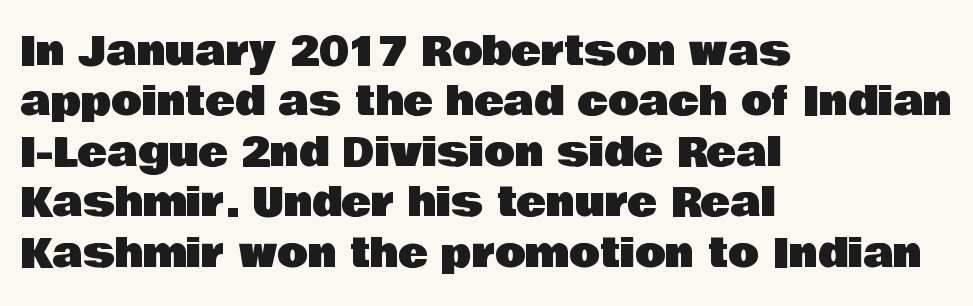
{"serif": "no", "italic": "no", "width": "normal", "stroke_contrast": "low", "x_height": "large", "monospaced": "no", "underline": "no", "align": "left", "line_spacing": "normal", "line_spacing_ratio": 1.26, "letter_spacing": "normal", "letter_spacing_em": 0.0, "glyph_px": 40}
